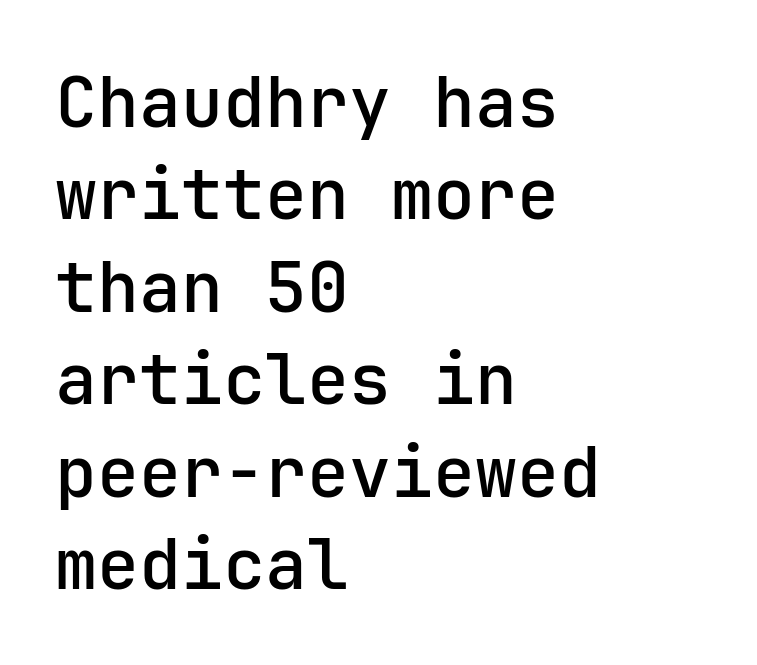
The passage shown is semibold, sitting just below true bold. The vertical gap from one line to the next is medium. Every row of glyphs begins at an identical x-position on the left. Glyph-to-glyph distance matches everyday printed text. Check where the strokes stop: nothing finishes them off — pure sans. When letters stand straight like this, we call the style roman or upright.
